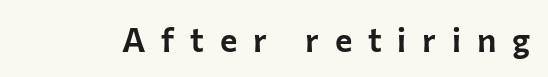
Glyph-to-glyph distance is far greater than everyday printed text. Think of a printed novel: that variable character pitch is what you see here. Ascenders rise straight up at ninety degrees. Glance below the letters and you will spot only blank space. A typesetter would label this face a sans.
